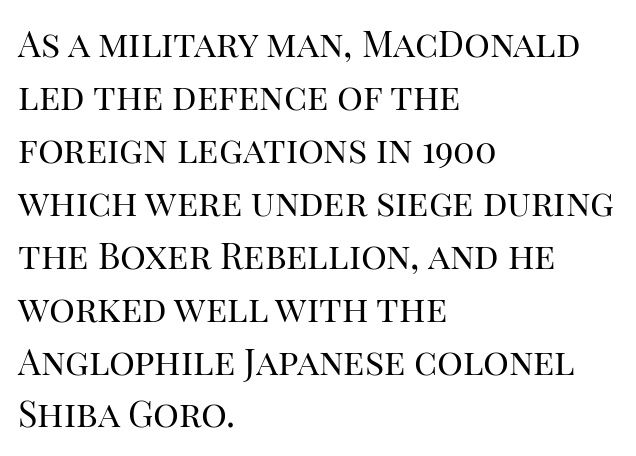
The image shows 36 px regular-weight serif type, upright; set left-aligned, normal line spacing (1.47x), normal letter spacing, not underlined; high stroke contrast and a large x-height.
